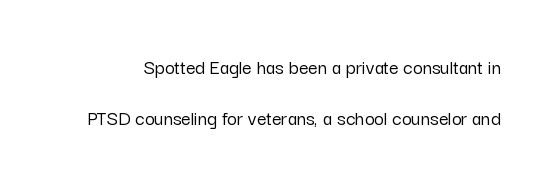
Q: Is the text italic (slanted)? A: No, it is upright.
Q: Is the text underlined? A: No.
Q: Is the spacing between letters normal or unusually wide? A: Normal.
Q: Is the spacing between lines tight, normal or loose? A: Loose.
